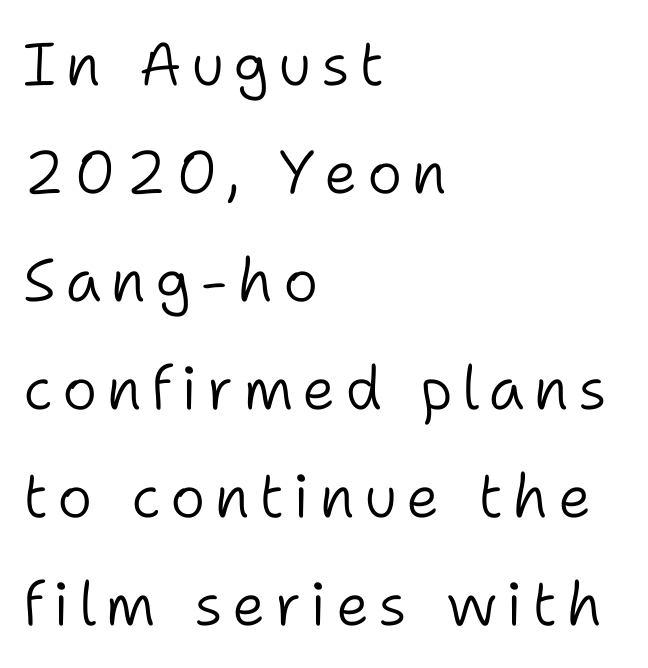
The image shows 60 px light sans-serif type, upright; set left-aligned, line spacing 1.8x, not underlined; low stroke contrast and a medium x-height.
